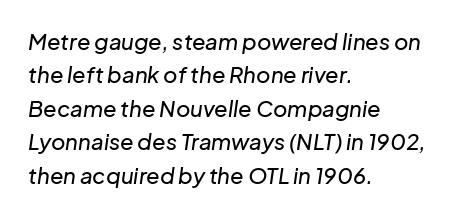
Q: Is the text italic (slanted)? A: Yes, it leans right by about 8 degrees.
Q: Is the text underlined? A: No.
Q: How is the paragraph aligned? A: Left-aligned.
Q: Is the spacing between letters normal or unusually wide? A: Normal.
Q: Is the spacing between lines tight, normal or loose? A: Normal.
